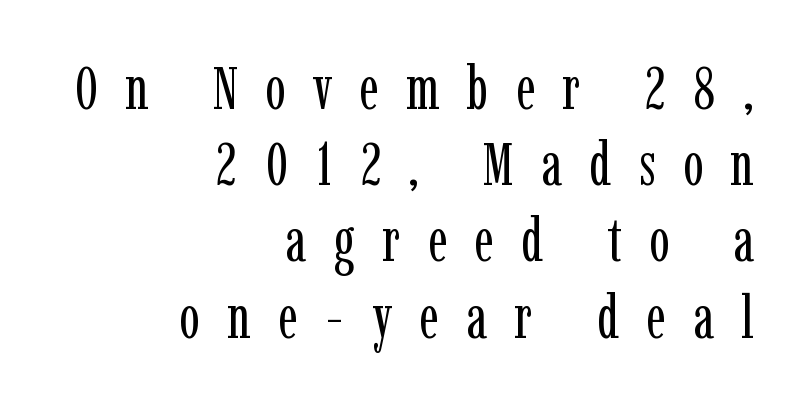
The image shows 61 px regular-weight, condensed serif type, upright; set right-aligned, normal line spacing (1.25x), unusually wide letter spacing (+0.45 em), not underlined; low stroke contrast and a medium x-height.
